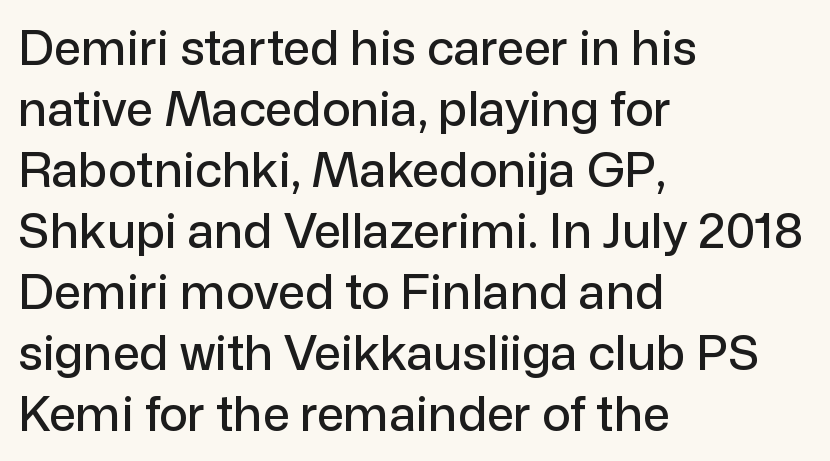
Q: Is the text italic (slanted)? A: No, it is upright.
Q: Is the typeface a serif or a sans-serif typeface? A: Sans-serif.
Q: Is the text underlined? A: No.
Q: How is the paragraph aligned? A: Left-aligned.
Q: Is the spacing between letters normal or unusually wide? A: Normal.
Q: Is the spacing between lines tight, normal or loose? A: Normal.
Q: Width (condensed, normal, or wide)? A: Normal.
Q: Stroke contrast? A: Low.
Q: x-height? A: Medium.
Q: Monospaced? A: No.
